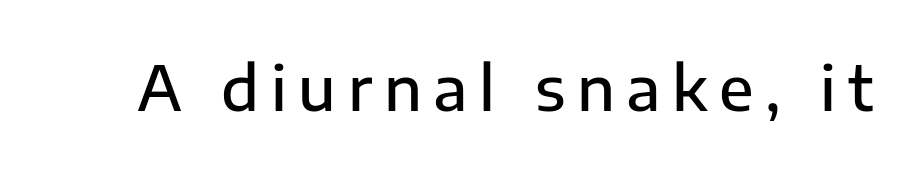
Q: Is the text bold? A: Semi-bold.
Q: Is the text italic (slanted)? A: No, it is upright.
Q: Is the typeface a serif or a sans-serif typeface? A: Sans-serif.
Q: Is the text underlined? A: No.
Q: Width (condensed, normal, or wide)? A: Normal.
Q: Stroke contrast? A: Low.
Q: x-height? A: Medium.
Q: Monospaced? A: No.
